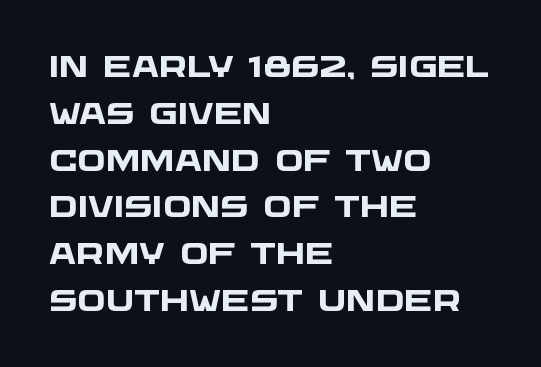
{"serif": "no", "bold": "yes", "weight": "heavy", "width": "wide", "stroke_contrast": "low", "x_height": "large", "monospaced": "no", "underline": "no", "align": "left", "line_spacing": "normal", "line_spacing_ratio": 1.56, "letter_spacing": "normal", "letter_spacing_em": 0.0, "glyph_px": 30}
